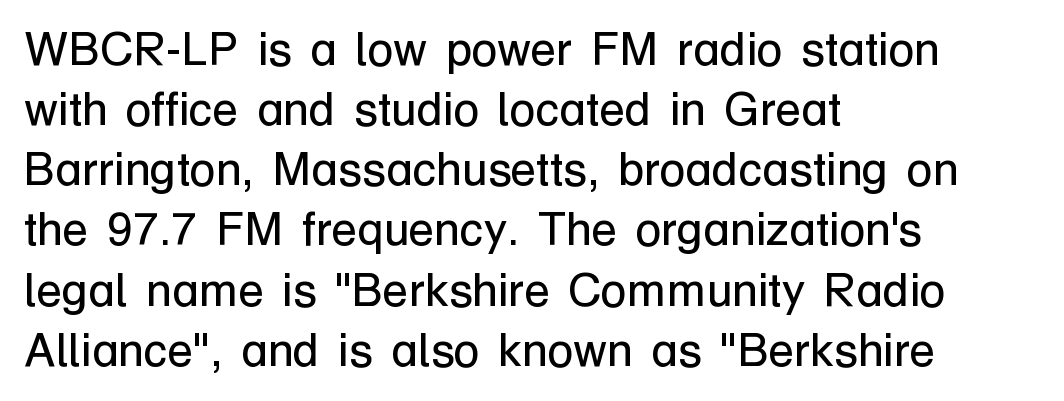
Teacher's note: observe the even left margin — that is flush-left alignment. The letters advance in unequal steps, a hallmark of proportional type. The font's upright variant was chosen for this text. Unlike a traditional serif, this face leaves its strokes unadorned. Does the leading feel generous? No, just average.
